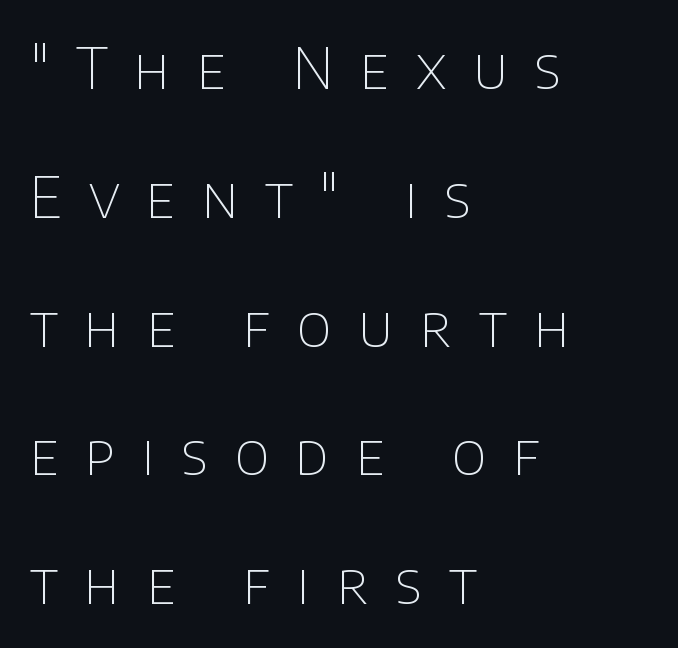
Does the copy run flush right? No — it runs flush left. The face used here is proportionally spaced, like ordinary book or web type. This is roman type, the default non-slanted kind. What kind of face is this? One without serifs — a sans.
